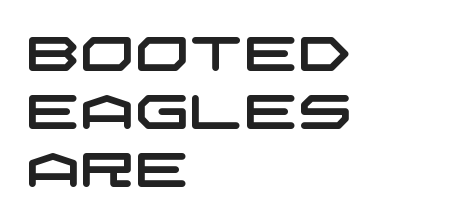
Q: Is the typeface a serif or a sans-serif typeface? A: Sans-serif.
Q: Is the text underlined? A: No.
Q: How is the paragraph aligned? A: Left-aligned.
Q: Is the spacing between letters normal or unusually wide? A: Normal.
Q: Width (condensed, normal, or wide)? A: Wide.
Q: Stroke contrast? A: Low.
Q: x-height? A: Large.
